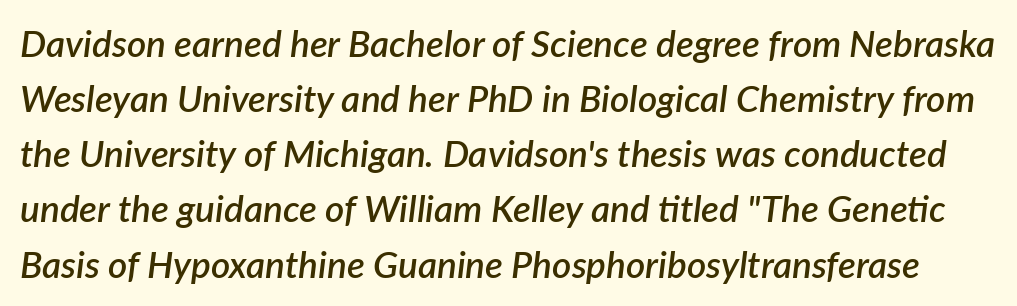
Q: Is the text bold? A: Semi-bold.
Q: Is the text italic (slanted)? A: Yes, it leans right by about 7 degrees.
Q: Is the text underlined? A: No.
Q: Is the spacing between letters normal or unusually wide? A: Normal.
Q: Is the spacing between lines tight, normal or loose? A: Normal.
Q: Width (condensed, normal, or wide)? A: Normal.
Q: Stroke contrast? A: Low.
Q: x-height? A: Medium.
Q: Monospaced? A: No.
